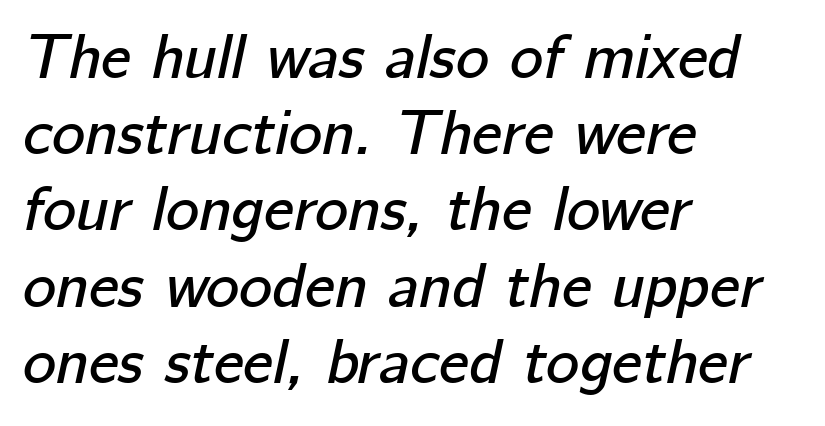
Q: Is the text italic (slanted)? A: Yes, it leans right by about 12 degrees.
Q: Is the text underlined? A: No.
Q: How is the paragraph aligned? A: Left-aligned.
Q: Is the spacing between letters normal or unusually wide? A: Normal.
Q: Width (condensed, normal, or wide)? A: Normal.
Q: Stroke contrast? A: Low.
Q: x-height? A: Medium.
Q: Monospaced? A: No.
